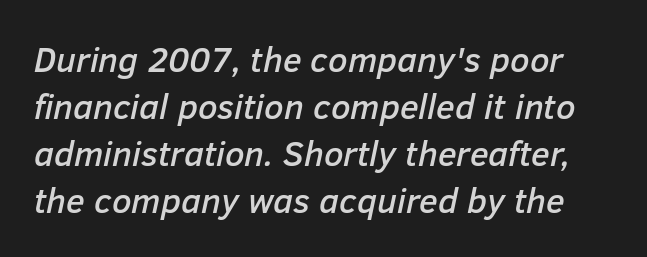
{"italic": "yes", "lean": "right", "slant_degrees": 12, "width": "normal", "stroke_contrast": "low", "x_height": "medium", "monospaced": "no", "underline": "no", "line_spacing": "normal", "line_spacing_ratio": 1.34, "letter_spacing": "normal", "letter_spacing_em": 0.0, "glyph_px": 35}
